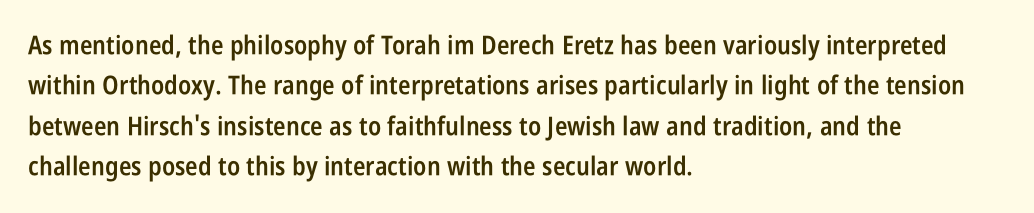
Posture: vertical. No word sits above an underline. Its strokes are somewhat broadened, the hallmark of semibold type. How are the letters spaced? Ordinarily, with no added tracking.
